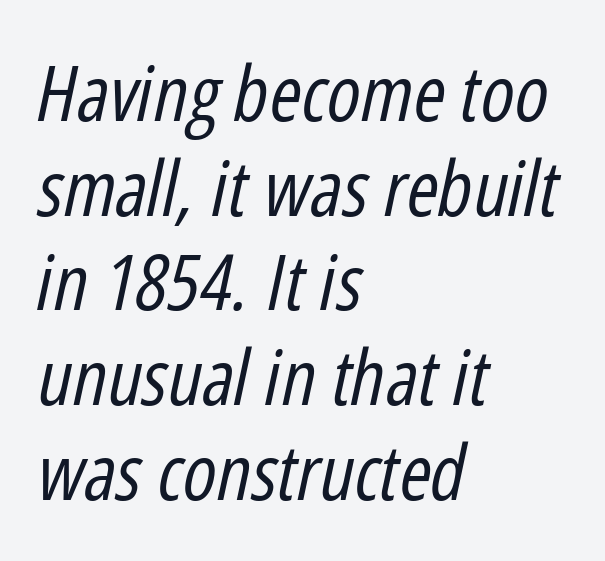
Q: Is the text bold? A: No.
Q: Is the text italic (slanted)? A: Yes, it leans right by about 12 degrees.
Q: Is the text underlined? A: No.
Q: How is the paragraph aligned? A: Left-aligned.
Q: Is the spacing between letters normal or unusually wide? A: Normal.
Q: Width (condensed, normal, or wide)? A: Condensed.
Q: Stroke contrast? A: Low.
Q: x-height? A: Medium.
Q: Monospaced? A: No.
